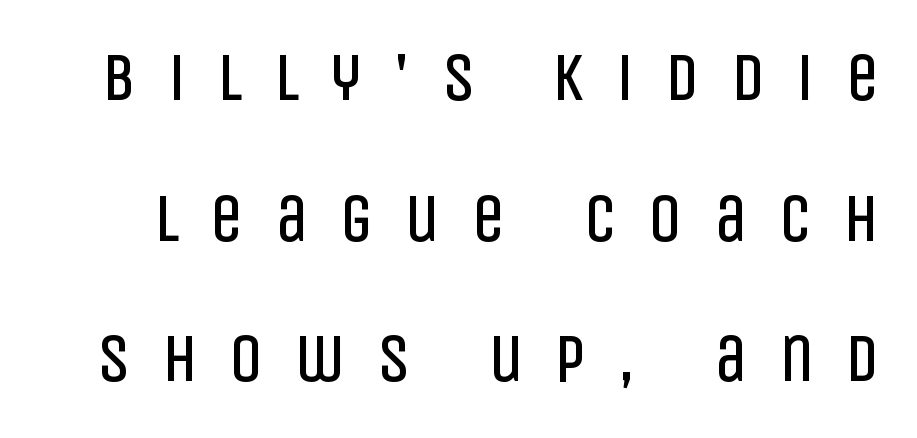
The image shows 67 px regular-weight, condensed sans-serif type, upright; set loose line spacing (2.1x), unusually wide letter spacing (+0.47 em), not underlined; low stroke contrast and a large x-height.
